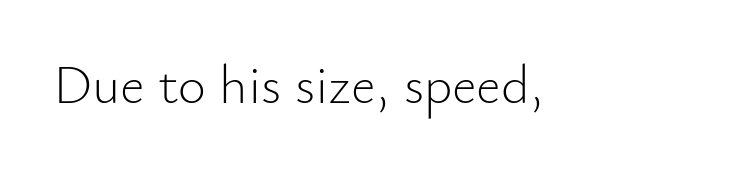
The image shows 54 px light sans-serif type, upright; set normal letter spacing, not underlined; low stroke contrast and a small x-height.
